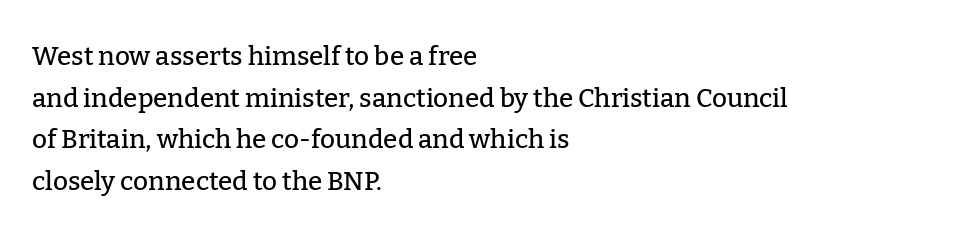
{"italic": "no", "underline": "no", "align": "left", "line_spacing": "normal", "line_spacing_ratio": 1.6, "letter_spacing": "normal", "letter_spacing_em": 0.0, "glyph_px": 26}
